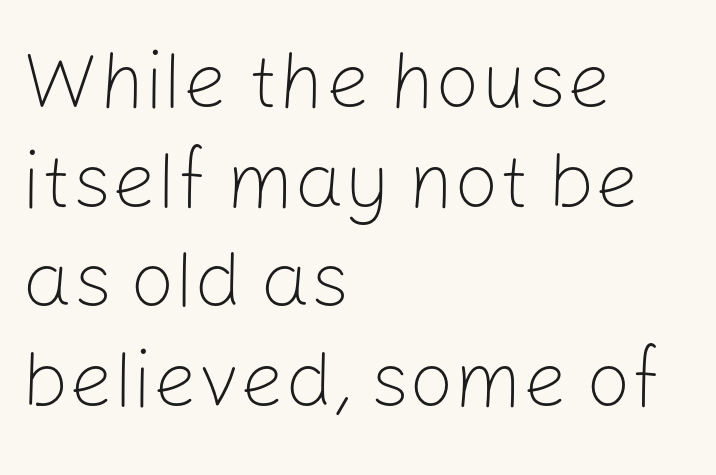
Varying glyph widths throughout — classic text-font behaviour. Students, observe: this is what conventionally led text looks like. Beneath every word, the page is bare. Nobody touched the tracking dial on this one. Posture: upright roman.
